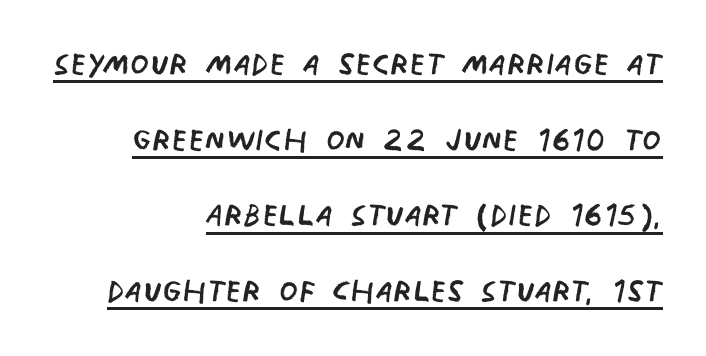
Q: Is the text bold? A: No.
Q: Is the typeface a serif or a sans-serif typeface? A: Sans-serif.
Q: Is the text underlined? A: Yes.
Q: How is the paragraph aligned? A: Right-aligned.
Q: Is the spacing between letters normal or unusually wide? A: Normal.
Q: Width (condensed, normal, or wide)? A: Condensed.
Q: Stroke contrast? A: Low.
Q: x-height? A: Large.
Q: Monospaced? A: No.
